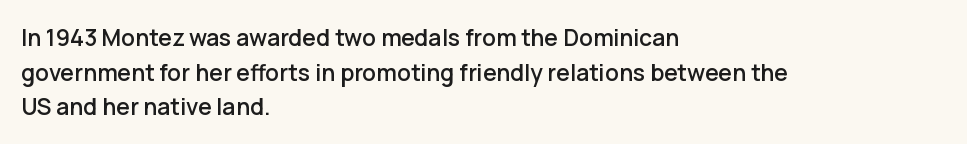
Students, observe: this is what conventionally led text looks like. Has an underline been added? It has not. Words appear dense and cohesive because spacing is normal. If you drew a ruler down the left edge, every line would touch it.
